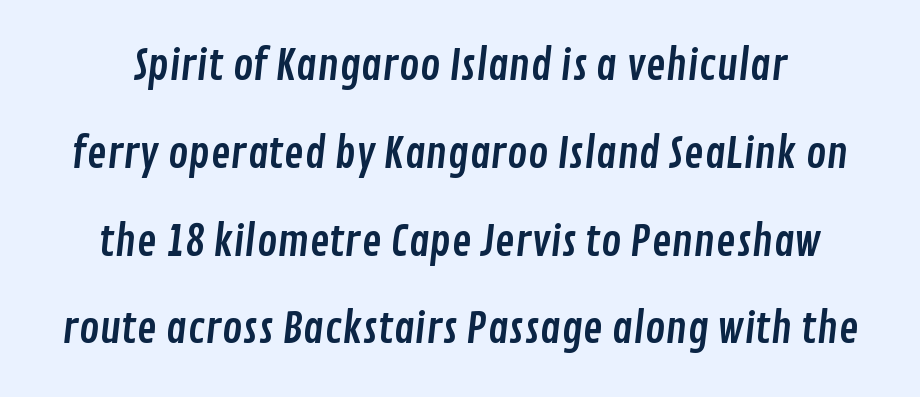
{"serif": "no", "width": "condensed", "stroke_contrast": "low", "x_height": "medium", "monospaced": "no", "underline": "no", "line_spacing": "loose", "line_spacing_ratio": 2.09, "letter_spacing": "normal", "letter_spacing_em": 0.0, "glyph_px": 42}
